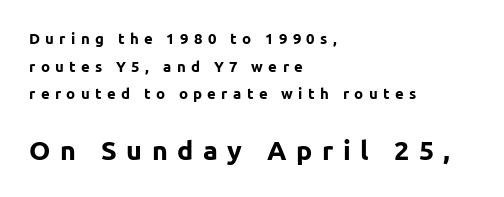
Q: Is the text bold? A: Yes.
Q: Is the text italic (slanted)? A: No, it is upright.
Q: Is the text underlined? A: No.
Q: How is the paragraph aligned? A: Left-aligned.
Q: Is the spacing between letters normal or unusually wide? A: Unusually wide.
Q: Which block of text is set in a larger size, the first (top) or the second (bottom)? A: The second (bottom) one.
